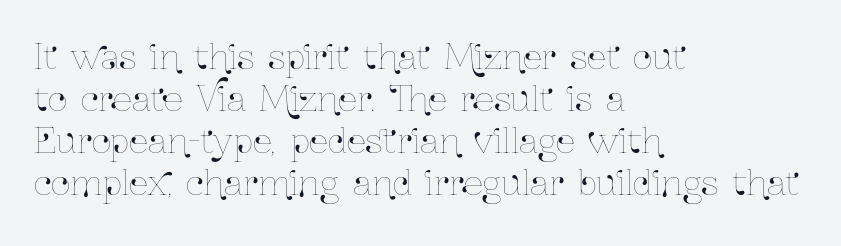
{"italic": "no", "width": "condensed", "stroke_contrast": "low", "x_height": "medium", "monospaced": "no", "underline": "no", "align": "left", "line_spacing_ratio": 1.24, "letter_spacing": "normal", "letter_spacing_em": 0.0, "glyph_px": 34}
